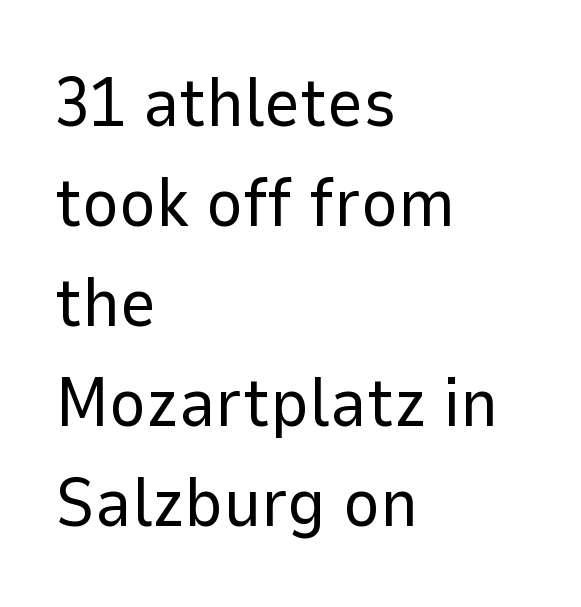
The image shows 70 px regular-weight sans-serif type, upright; set left-aligned, normal line spacing (1.43x), normal letter spacing, not underlined; low stroke contrast and a medium x-height.
